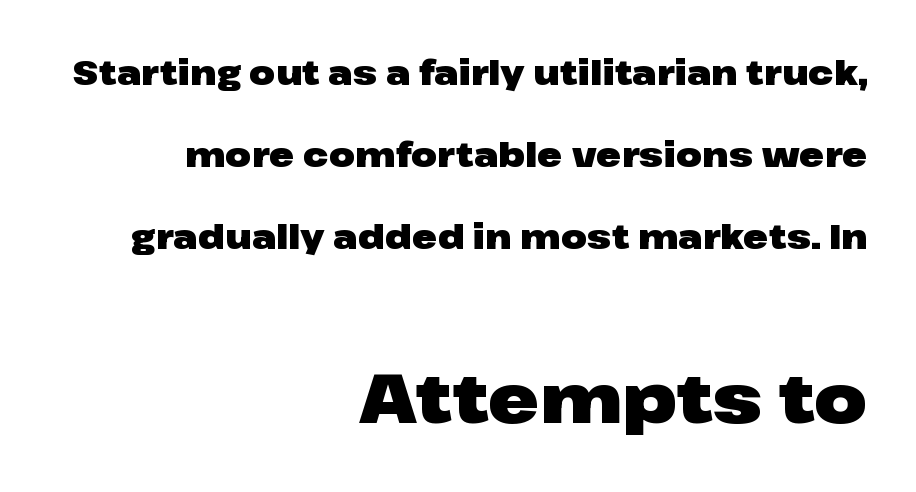
{"serif": "no", "italic": "no", "bold": "yes", "weight": "heavy", "width": "wide", "stroke_contrast": "low", "x_height": "medium", "monospaced": "no", "underline": "no", "align": "right", "line_spacing": "loose", "line_spacing_ratio": 2.41, "letter_spacing": "normal", "letter_spacing_em": 0.0, "larger_block": "second", "size_ratio": 2.03, "glyph_px": 69}
